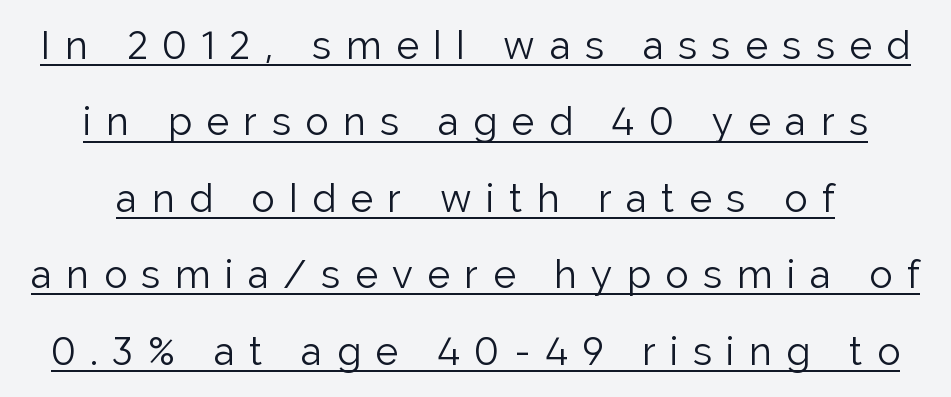
{"serif": "no", "italic": "no", "bold": "no", "weight": "light", "width": "normal", "stroke_contrast": "low", "x_height": "medium", "monospaced": "no", "underline": "yes", "line_spacing": "loose", "line_spacing_ratio": 1.96, "letter_spacing": "wide", "letter_spacing_em": 0.37, "glyph_px": 39}
